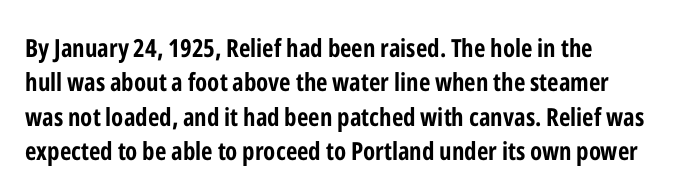
The image shows 25 px bold type, upright; set normal line spacing (1.38x), normal letter spacing, not underlined.
